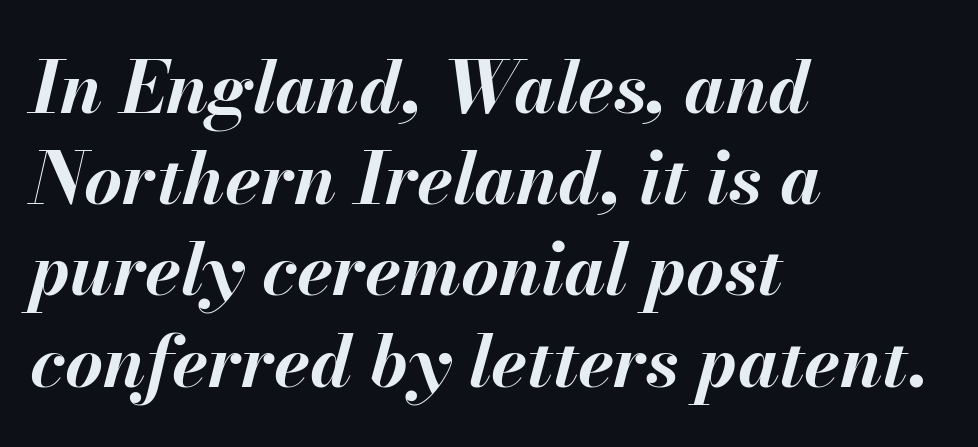
The glyphs have the mass of a bold cut. Only glyphs here, with clear space below each row. Between one letter and the next there's only the usual sliver of space. Vertically, the passage feels balanced, rows spaced as you'd expect.
